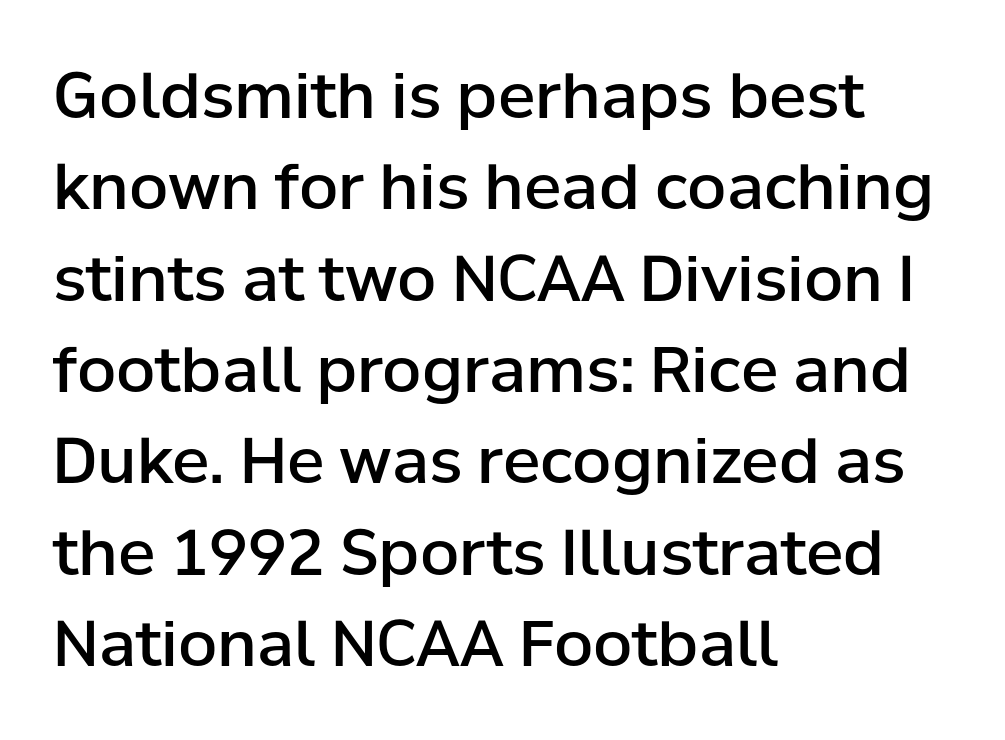
A roman cut, with each character standing at attention. Words appear dense and cohesive because spacing is normal. Moderately thickened strokes mark this as semibold type. The strip under each line holds only bare page. The letters advance in unequal steps, a hallmark of proportional type. Reading down the block, your eye returns to a fixed left position each line.
